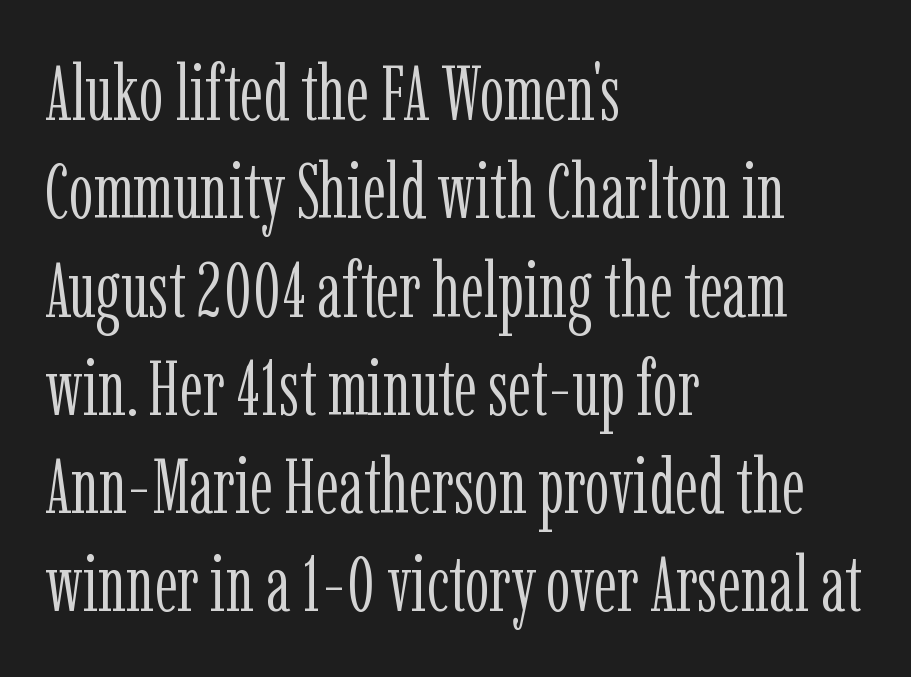
The image shows 78 px light, condensed serif type, upright; set left-aligned, normal line spacing (1.26x), normal letter spacing, not underlined; low stroke contrast and a medium x-height.
